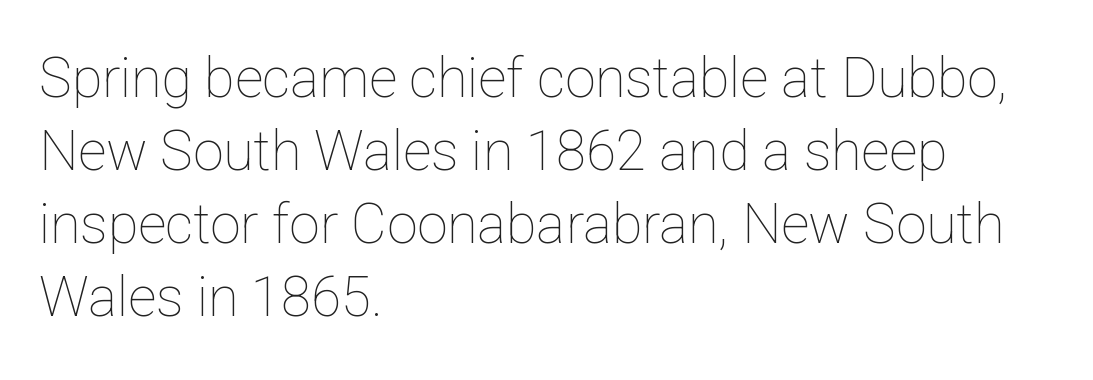
{"italic": "no", "bold": "no", "weight": "thin", "width": "normal", "stroke_contrast": "low", "x_height": "medium", "monospaced": "no", "underline": "no", "align": "left", "line_spacing": "normal", "line_spacing_ratio": 1.33, "letter_spacing": "normal", "letter_spacing_em": 0.0, "glyph_px": 55}
